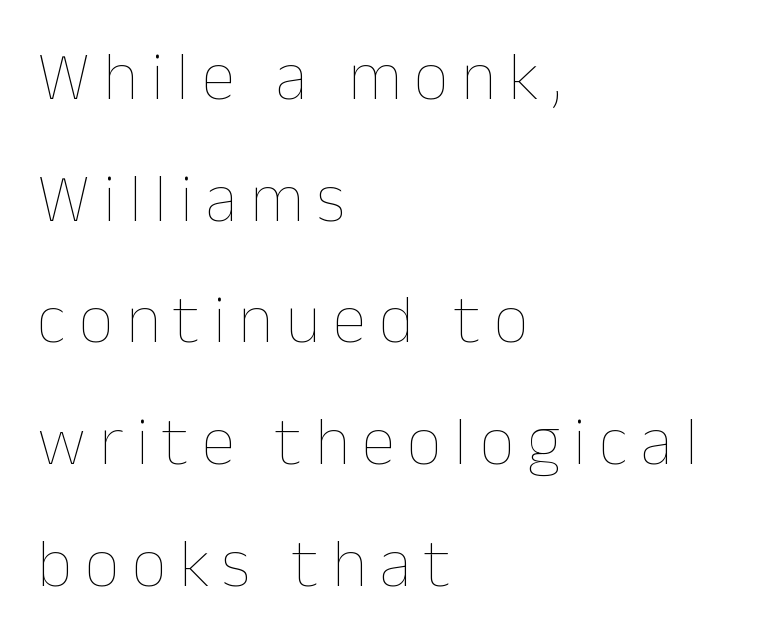
Q: Is the text bold? A: No.
Q: Is the text italic (slanted)? A: No, it is upright.
Q: Is the text underlined? A: No.
Q: How is the paragraph aligned? A: Left-aligned.
Q: Width (condensed, normal, or wide)? A: Normal.
Q: Stroke contrast? A: Low.
Q: x-height? A: Medium.
Q: Monospaced? A: No.
